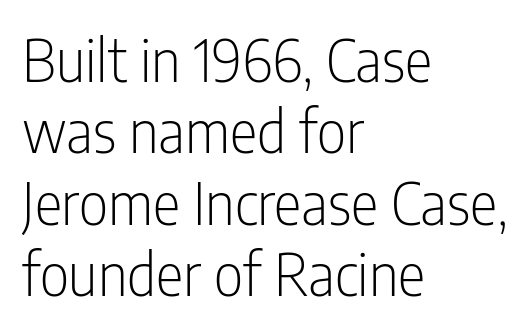
The image shows 58 px light, condensed sans-serif type, upright; set left-aligned, line spacing 1.23x, normal letter spacing, not underlined; low stroke contrast and a medium x-height.
